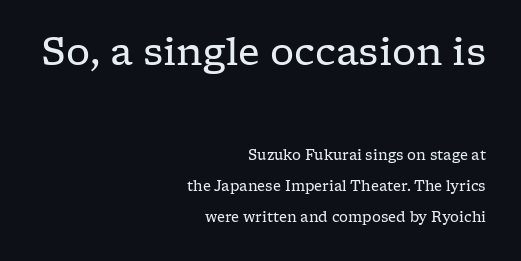
Q: Is the text bold? A: No.
Q: Is the text italic (slanted)? A: No, it is upright.
Q: Is the typeface a serif or a sans-serif typeface? A: Serif.
Q: Is the text underlined? A: No.
Q: How is the paragraph aligned? A: Right-aligned.
Q: Is the spacing between letters normal or unusually wide? A: Normal.
Q: Is the spacing between lines tight, normal or loose? A: Loose.
Q: Which block of text is set in a larger size, the first (top) or the second (bottom)? A: The first (top) one.
Q: Width (condensed, normal, or wide)? A: Wide.
Q: Stroke contrast? A: Low.
Q: x-height? A: Medium.
Q: Monospaced? A: No.
